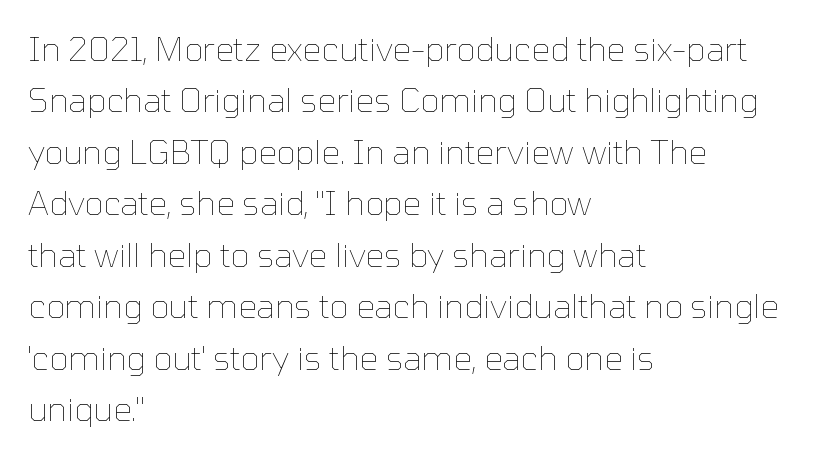
Q: Is the text bold? A: No.
Q: Is the text italic (slanted)? A: No, it is upright.
Q: Is the text underlined? A: No.
Q: How is the paragraph aligned? A: Left-aligned.
Q: Is the spacing between letters normal or unusually wide? A: Normal.
Q: Is the spacing between lines tight, normal or loose? A: Normal.
Q: Width (condensed, normal, or wide)? A: Normal.
Q: Stroke contrast? A: Low.
Q: x-height? A: Medium.
Q: Monospaced? A: No.
